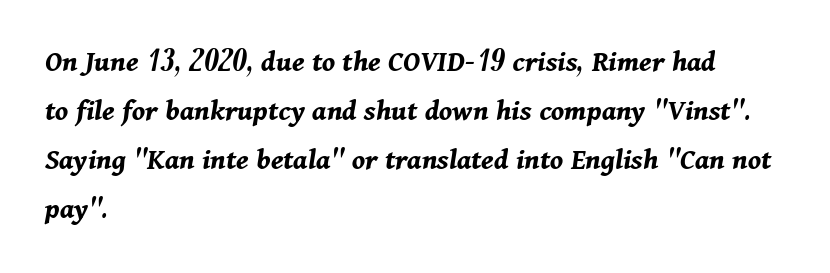
{"italic": "yes", "lean": "right", "slant_degrees": 11, "bold": "yes", "weight": "bold", "width": "normal", "stroke_contrast": "medium", "x_height": "medium", "monospaced": "no", "underline": "no", "align": "left", "line_spacing": "normal", "line_spacing_ratio": 1.58, "letter_spacing": "normal", "letter_spacing_em": 0.0, "glyph_px": 31}
